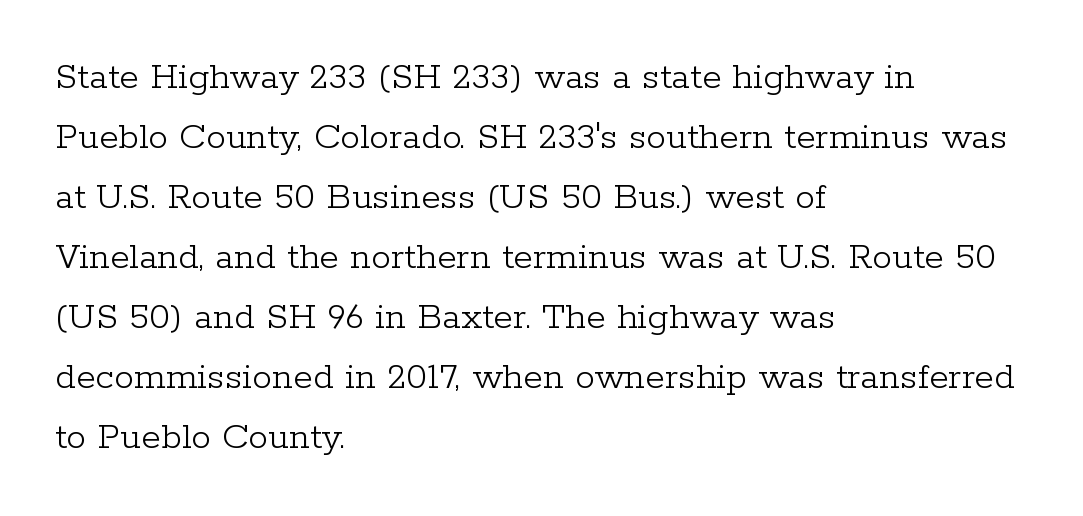
Does the type have serifs? Yes, each stem ends in a small foot. Compared with a centered layout, this one pins lines to the left instead. This sample keeps an unexceptional amount of space between lines. No word sits above an underline.
